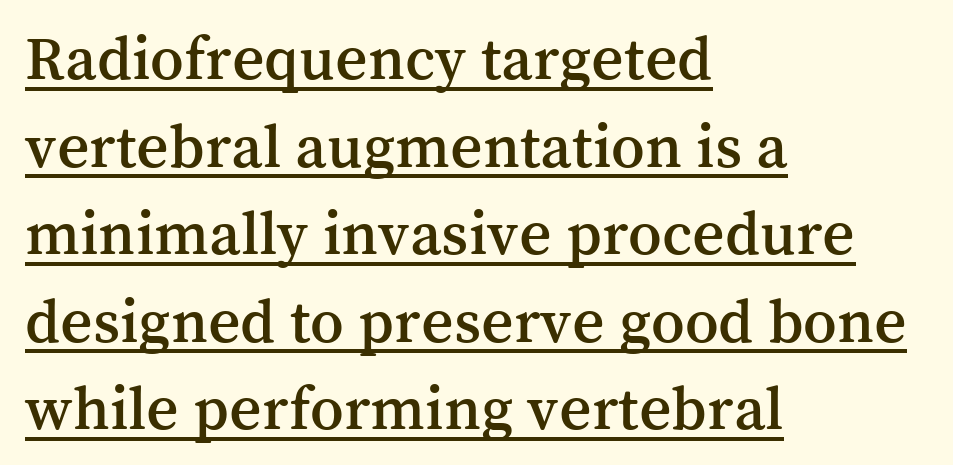
The image shows 63 px serif type, upright; set left-aligned, normal line spacing (1.39x), normal letter spacing, underlined; medium stroke contrast and a medium x-height.
